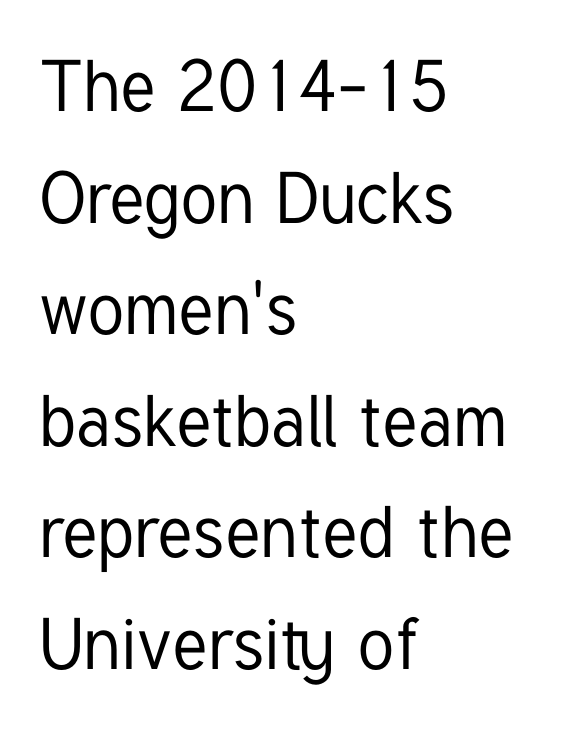
The image shows 72 px condensed sans-serif type, upright; set left-aligned, normal line spacing (1.55x), normal letter spacing, not underlined; low stroke contrast and a medium x-height.
